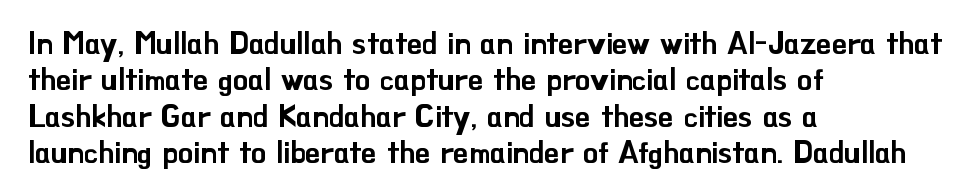
{"serif": "no", "italic": "no", "width": "normal", "stroke_contrast": "low", "x_height": "small", "monospaced": "no", "underline": "no", "align": "left", "line_spacing_ratio": 1.21, "letter_spacing": "normal", "letter_spacing_em": 0.0, "glyph_px": 30}
